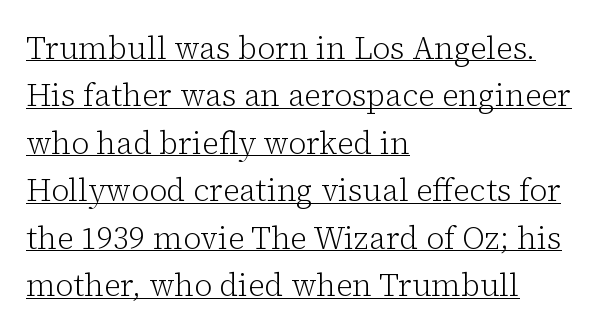
The image shows 31 px light serif type, upright; set left-aligned, normal line spacing (1.53x), normal letter spacing, underlined; low stroke contrast and a medium x-height.
